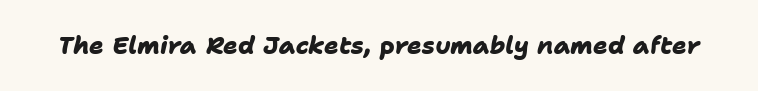
{"bold": "yes", "underline": "no", "letter_spacing": "normal", "letter_spacing_em": 0.0, "glyph_px": 24}
